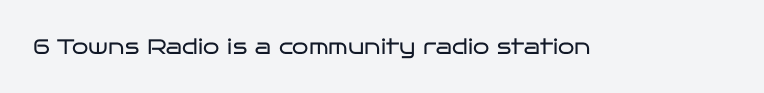
Q: Is the text bold? A: No.
Q: Is the text italic (slanted)? A: No, it is upright.
Q: Is the text underlined? A: No.
Q: Is the spacing between letters normal or unusually wide? A: Normal.
